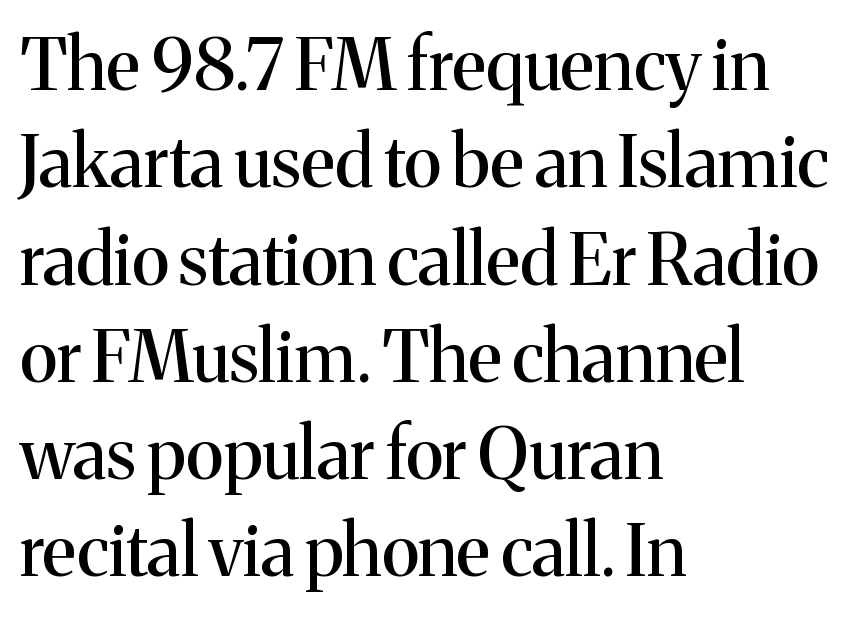
The image shows 71 px serif type, upright; set left-aligned, normal line spacing (1.37x), normal letter spacing, not underlined; medium stroke contrast and a medium x-height.
